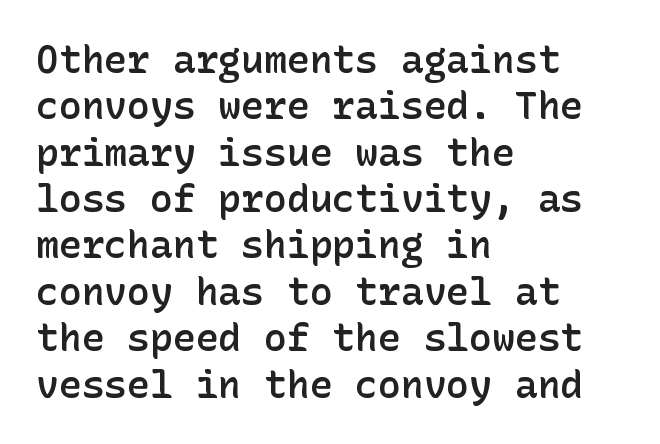
Q: Is the text bold? A: Semi-bold.
Q: Is the text italic (slanted)? A: No, it is upright.
Q: Is the typeface a serif or a sans-serif typeface? A: Sans-serif.
Q: Is the text underlined? A: No.
Q: How is the paragraph aligned? A: Left-aligned.
Q: Is the spacing between letters normal or unusually wide? A: Normal.
Q: Width (condensed, normal, or wide)? A: Normal.
Q: Stroke contrast? A: Low.
Q: x-height? A: Medium.
